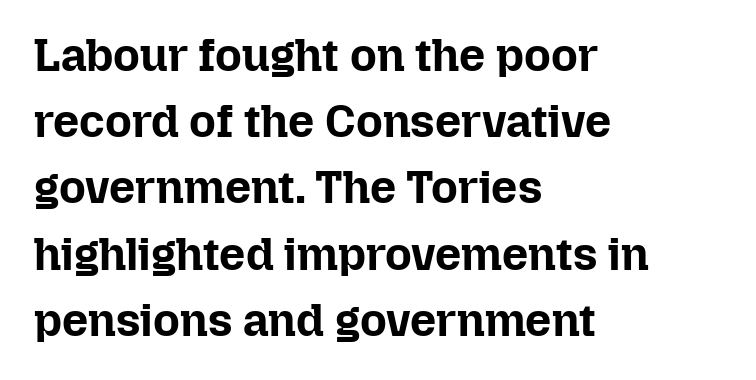
Q: Is the text bold? A: Yes.
Q: Is the text italic (slanted)? A: No, it is upright.
Q: Is the text underlined? A: No.
Q: How is the paragraph aligned? A: Left-aligned.
Q: Is the spacing between letters normal or unusually wide? A: Normal.
Q: Is the spacing between lines tight, normal or loose? A: Normal.
Q: Width (condensed, normal, or wide)? A: Normal.
Q: Stroke contrast? A: Low.
Q: x-height? A: Medium.
Q: Monospaced? A: No.
